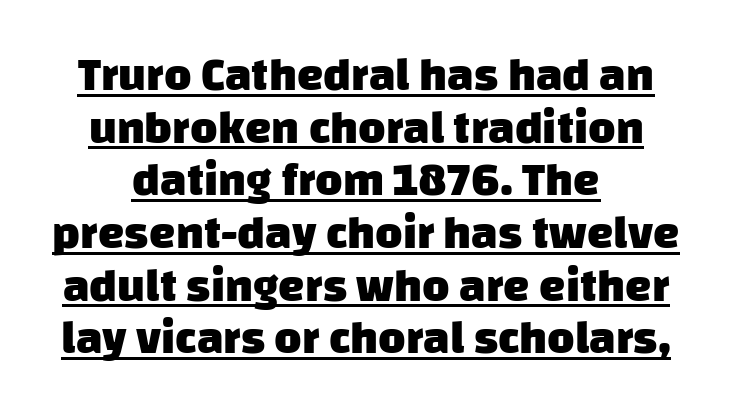
The letters advance in unequal steps, a hallmark of proportional type. In terms of letterform style, serifs are entirely absent. Students, observe the line beneath the letters — that is underlining. Is the letter spacing exaggerated? No — it looks like the ordinary default.
